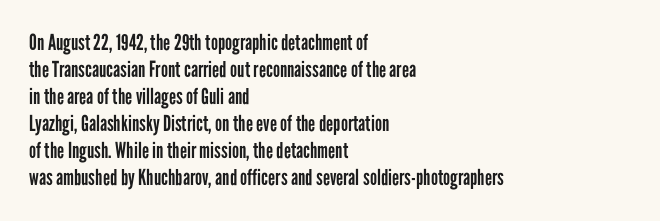
The image shows 22 px text type, upright; set left-aligned, line spacing 1.23x, normal letter spacing, not underlined.
